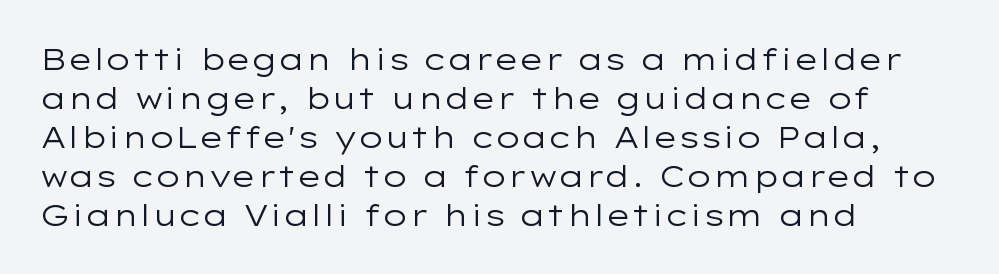
The image shows 30 px regular-weight, wide sans-serif type, upright; set left-aligned, normal line spacing (1.3x), normal letter spacing, not underlined; low stroke contrast and a medium x-height.
